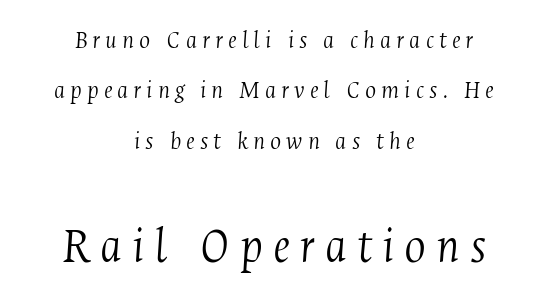
The image shows 51 px light, condensed serif type, italic (leaning right); set centered, loose line spacing (1.94x), not underlined; the second (bottom) block is 1.96x larger; medium stroke contrast and a medium x-height.
